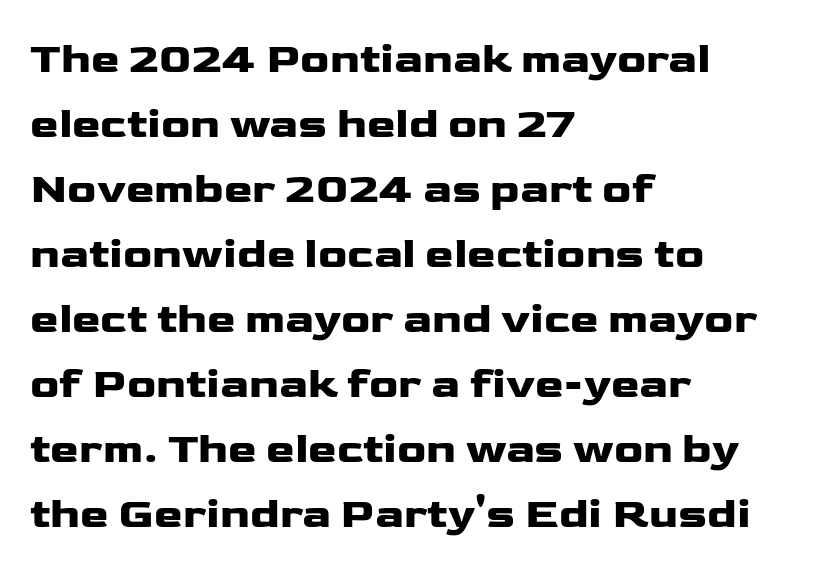
Q: Is the text italic (slanted)? A: No, it is upright.
Q: Is the typeface a serif or a sans-serif typeface? A: Sans-serif.
Q: Is the text underlined? A: No.
Q: How is the paragraph aligned? A: Left-aligned.
Q: Is the spacing between letters normal or unusually wide? A: Normal.
Q: Is the spacing between lines tight, normal or loose? A: Normal.
Q: Width (condensed, normal, or wide)? A: Wide.
Q: Stroke contrast? A: Low.
Q: x-height? A: Medium.
Q: Monospaced? A: No.
